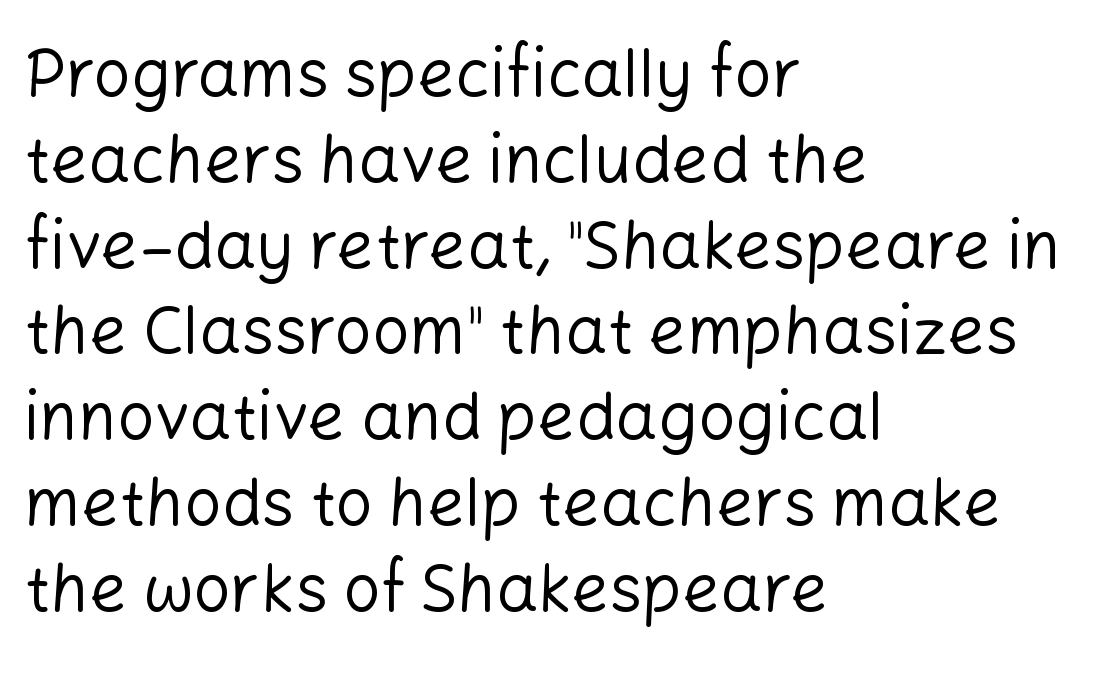
{"serif": "no", "italic": "no", "bold": "no", "weight": "regular", "width": "normal", "stroke_contrast": "low", "x_height": "medium", "monospaced": "no", "underline": "no", "align": "left", "line_spacing": "normal", "line_spacing_ratio": 1.3, "letter_spacing": "normal", "letter_spacing_em": 0.0, "glyph_px": 66}
